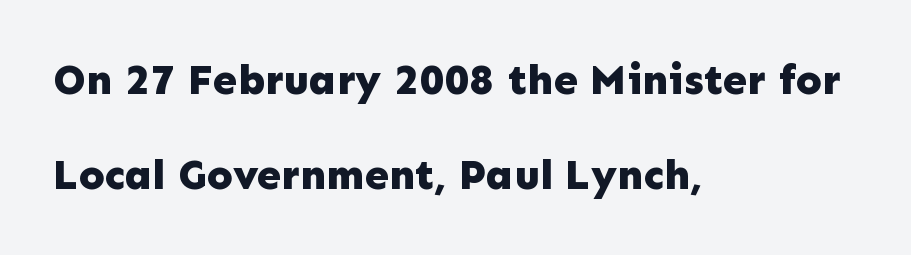
The image shows 43 px bold sans-serif type, upright; set left-aligned, loose line spacing (2.21x), normal letter spacing, not underlined; low stroke contrast and a medium x-height.
